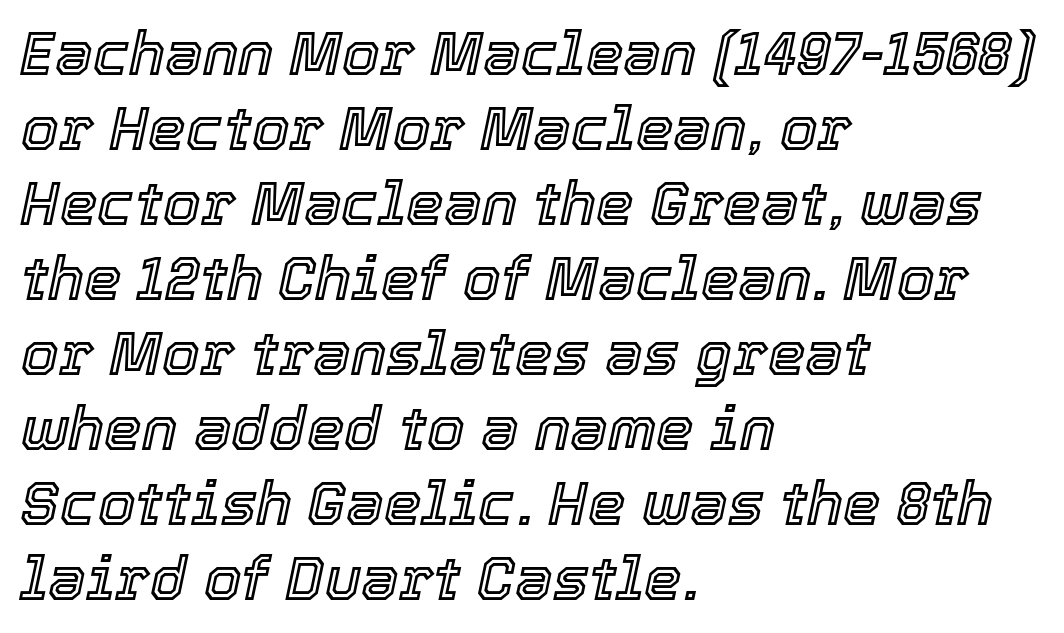
A bare baseline throughout the passage. Is the letter spacing exaggerated? No — it looks like the ordinary default. The designer left line spacing at the default. Which margin do the lines hug? The left one — the right edge is uneven.
